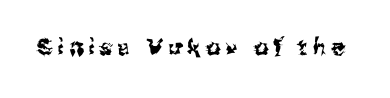
Q: Is the text italic (slanted)? A: No, it is upright.
Q: Is the text underlined? A: No.
Q: Is the spacing between letters normal or unusually wide? A: Unusually wide.
